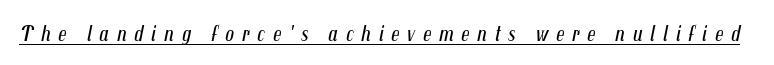
The typesetting does not lean heavy: it is not bold. Tall strokes in this sample are angled rather than plumb. Students, note that the glyphs here are deliberately spaced far apart. This is underlined copy, the kind a proofreader might mark for attention.
